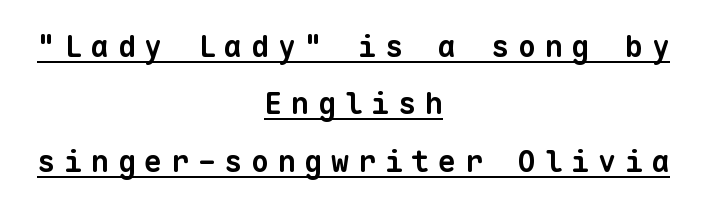
{"serif": "no", "bold": "yes", "weight": "bold", "width": "normal", "stroke_contrast": "low", "x_height": "medium", "monospaced": "yes", "underline": "yes", "align": "center", "line_spacing": "loose", "line_spacing_ratio": 1.91, "letter_spacing": "wide", "letter_spacing_em": 0.29, "glyph_px": 30}
